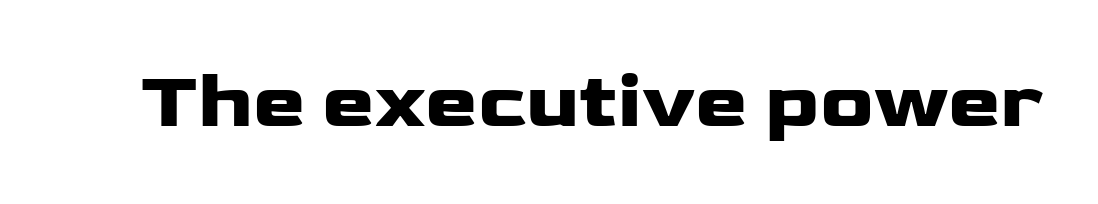
The image shows 79 px heavy, wide sans-serif type, upright; set normal letter spacing, not underlined; low stroke contrast and a medium x-height.
